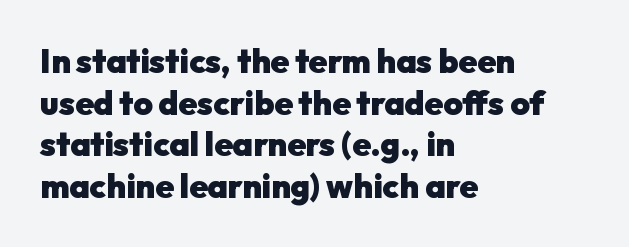
The image shows 33 px heavy sans-serif type, upright; set left-aligned, normal line spacing (1.26x), normal letter spacing, not underlined; low stroke contrast and a medium x-height.
